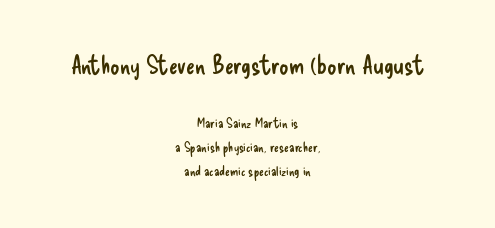
Posture: upright roman. Here the glyphs are tracked normally, forming tight word shapes. Larger block? The one above; the one below is distinctly smaller. Descenders hang freely into open space. Compared with a flush-left layout, this one balances lines on the center instead. The typesetting does not lean heavy: it is not bold.
